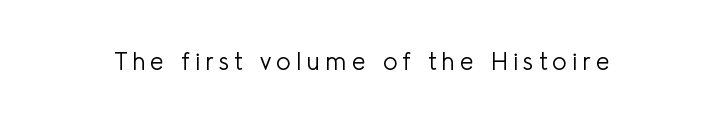
Stroke mass is kept to a normal reading level or below. The glyphs are unaccompanied by any horizontal stroke below them. Look at the tracking — it's clearly loosened, letters drifting apart. Every character sits straight up, as roman type does.
